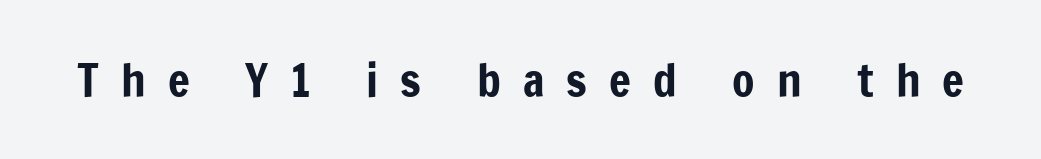
{"serif": "no", "italic": "no", "width": "condensed", "stroke_contrast": "low", "x_height": "medium", "monospaced": "no", "underline": "no", "letter_spacing": "wide", "letter_spacing_em": 0.48, "glyph_px": 46}
